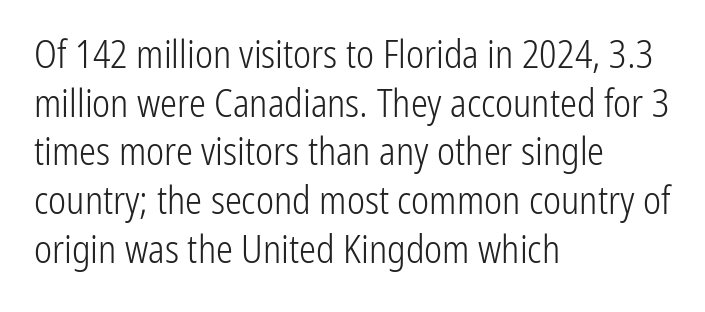
{"serif": "no", "italic": "no", "bold": "no", "weight": "light", "width": "condensed", "stroke_contrast": "low", "x_height": "medium", "monospaced": "no", "underline": "no", "align": "left", "line_spacing": "normal", "line_spacing_ratio": 1.28, "letter_spacing": "normal", "letter_spacing_em": 0.0, "glyph_px": 38}
